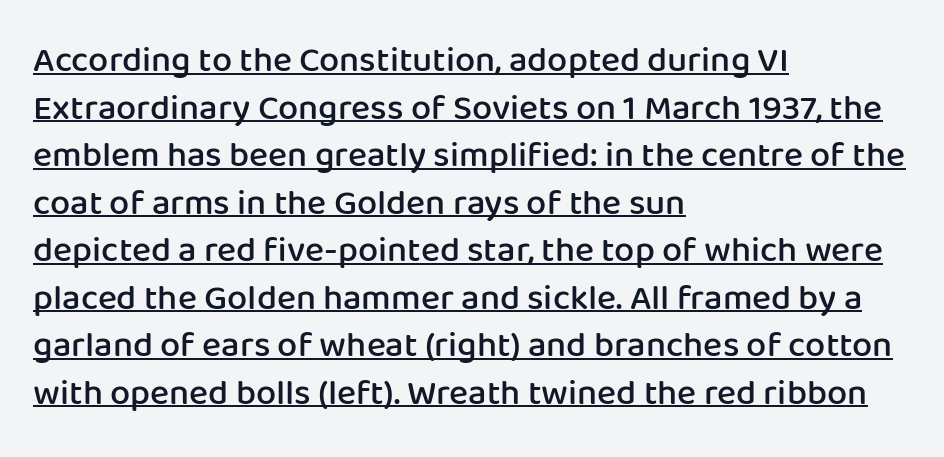
{"serif": "no", "italic": "no", "bold": "semi", "weight": "semibold", "width": "normal", "stroke_contrast": "low", "x_height": "medium", "monospaced": "no", "underline": "yes", "align": "left", "line_spacing": "normal", "line_spacing_ratio": 1.32, "letter_spacing": "normal", "letter_spacing_em": 0.0, "glyph_px": 36}
